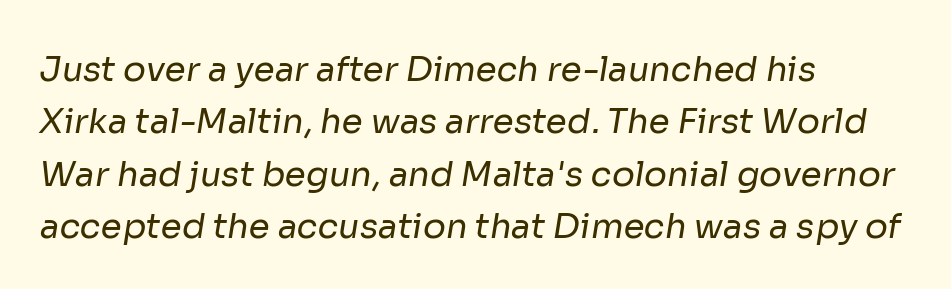
The space beneath each line is pristine and unruled. Layout note: lines flush left. Regarding serifs, this sample does without them. No letter is thick-stroked: the sample isn't bold. Does the leading feel generous? No, just average.
